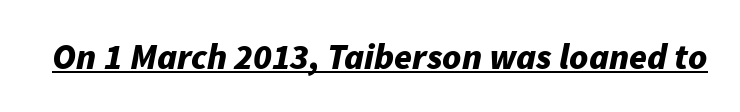
The image shows 36 px bold type, italic (leaning right); set normal letter spacing, underlined; low stroke contrast and a medium x-height.
